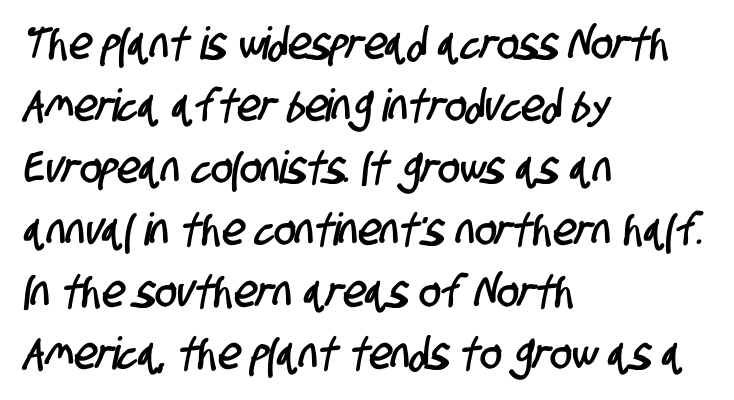
{"serif": "no", "width": "condensed", "stroke_contrast": "low", "x_height": "large", "monospaced": "no", "underline": "no", "align": "left", "line_spacing": "normal", "line_spacing_ratio": 1.38, "letter_spacing": "normal", "letter_spacing_em": 0.0, "glyph_px": 45}
